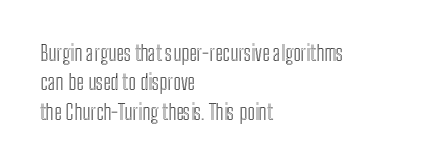
{"italic": "no", "underline": "no", "align": "left", "line_spacing": "normal", "line_spacing_ratio": 1.4, "letter_spacing": "normal", "letter_spacing_em": 0.0, "glyph_px": 21}
